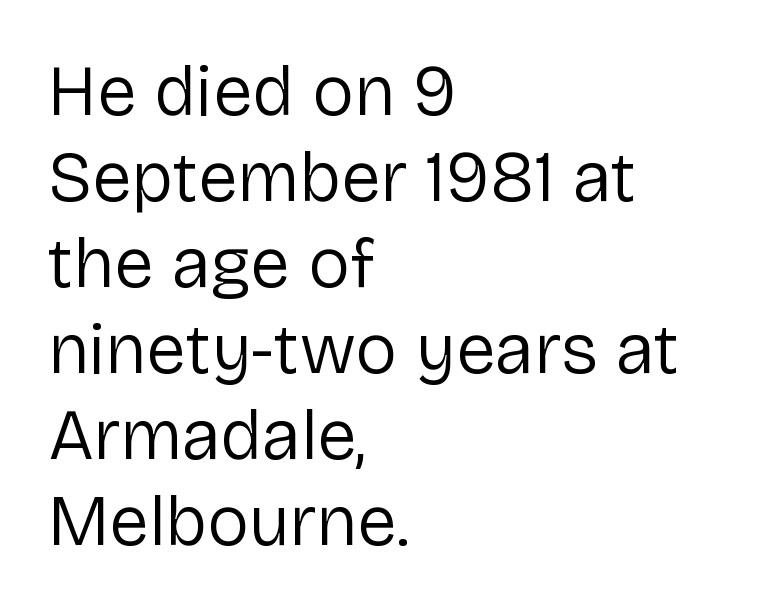
The image shows 71 px regular-weight sans-serif type, upright; set left-aligned, line spacing 1.21x, normal letter spacing, not underlined; low stroke contrast and a medium x-height.
